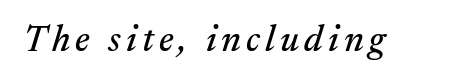
{"serif": "yes", "italic": "yes", "lean": "right", "slant_degrees": 17, "width": "normal", "stroke_contrast": "medium", "x_height": "medium", "monospaced": "no", "underline": "no", "glyph_px": 37}
